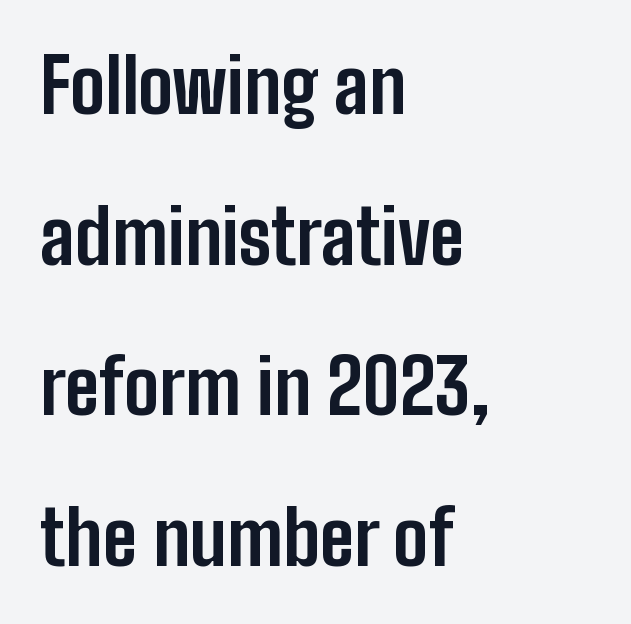
The image shows 75 px bold, condensed sans-serif type, upright; set left-aligned, loose line spacing (2.01x), normal letter spacing, not underlined; low stroke contrast and a medium x-height.
